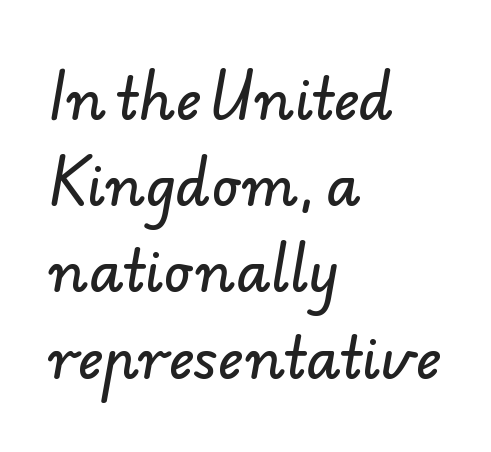
{"serif": "no", "width": "normal", "stroke_contrast": "low", "x_height": "small", "monospaced": "no", "underline": "no", "align": "left", "line_spacing": "normal", "line_spacing_ratio": 1.54, "letter_spacing": "normal", "letter_spacing_em": 0.0, "glyph_px": 56}
